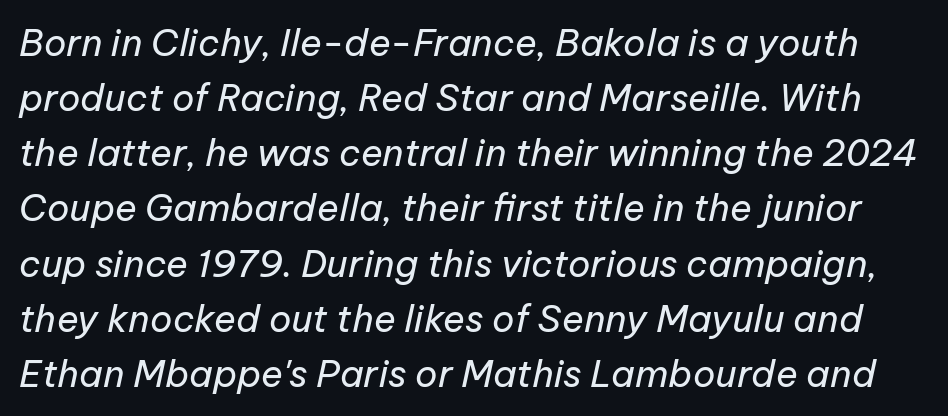
Q: Is the text bold? A: No.
Q: Is the text italic (slanted)? A: Yes, it leans right by about 12 degrees.
Q: Is the text underlined? A: No.
Q: Is the spacing between letters normal or unusually wide? A: Normal.
Q: Is the spacing between lines tight, normal or loose? A: Normal.
Q: Width (condensed, normal, or wide)? A: Normal.
Q: Stroke contrast? A: Low.
Q: x-height? A: Medium.
Q: Monospaced? A: No.
